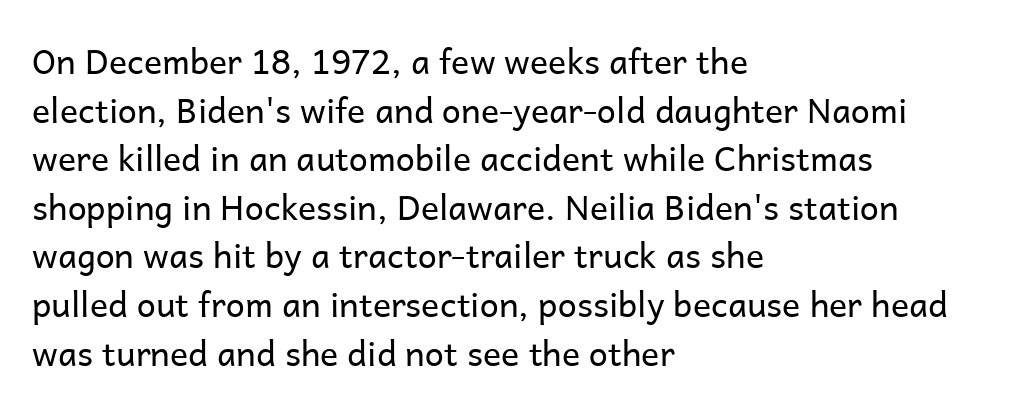
Q: Is the text bold? A: No.
Q: Is the text italic (slanted)? A: No, it is upright.
Q: Is the typeface a serif or a sans-serif typeface? A: Sans-serif.
Q: Is the text underlined? A: No.
Q: How is the paragraph aligned? A: Left-aligned.
Q: Is the spacing between letters normal or unusually wide? A: Normal.
Q: Is the spacing between lines tight, normal or loose? A: Normal.
Q: Width (condensed, normal, or wide)? A: Normal.
Q: Stroke contrast? A: Low.
Q: x-height? A: Medium.
Q: Monospaced? A: No.
